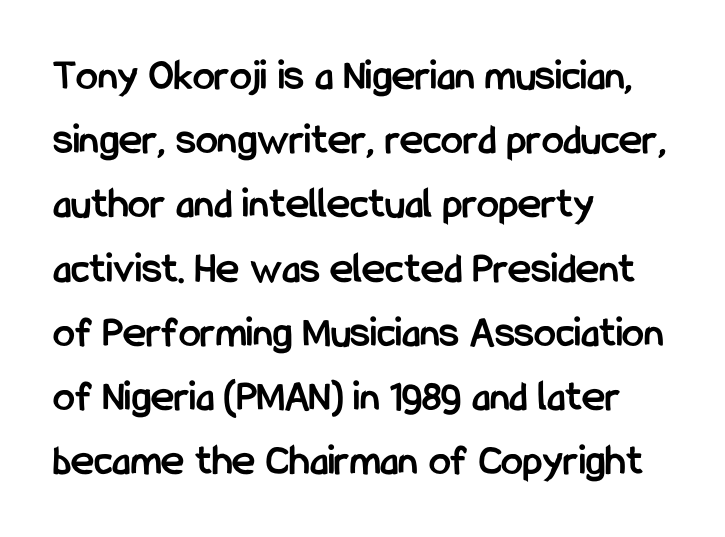
The image shows 44 px semibold, condensed sans-serif type, upright; set left-aligned, normal line spacing (1.46x), normal letter spacing, not underlined; low stroke contrast and a medium x-height.
